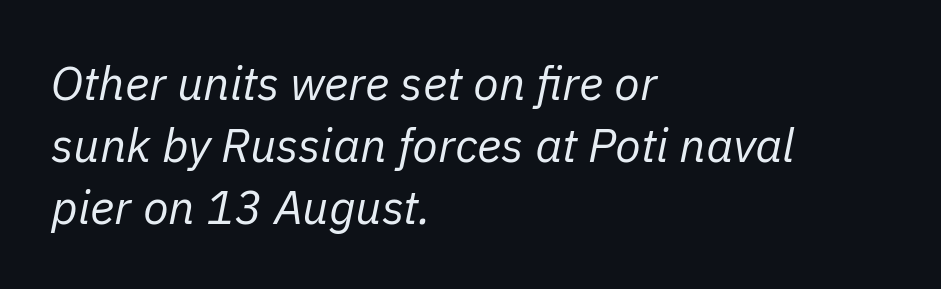
The image shows 47 px regular-weight type, italic (leaning right); set left-aligned, normal line spacing (1.32x), normal letter spacing, not underlined; low stroke contrast and a medium x-height.
